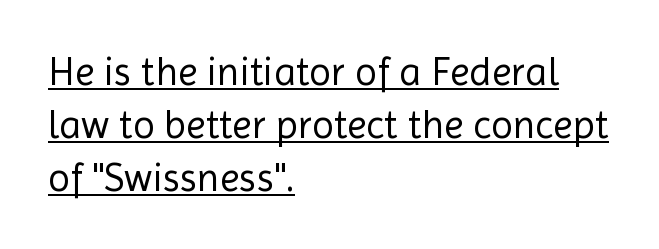
Beneath each row of characters lies a ruled line. Are there feet on the stems? There aren't — it's a sans. The tracking reads as untouched default to a designer's eye. No letter is thick-stroked: the sample isn't bold. No italicization has been applied; the sample stays upright. Here the designer chose a conventional face with non-uniform glyph widths.
